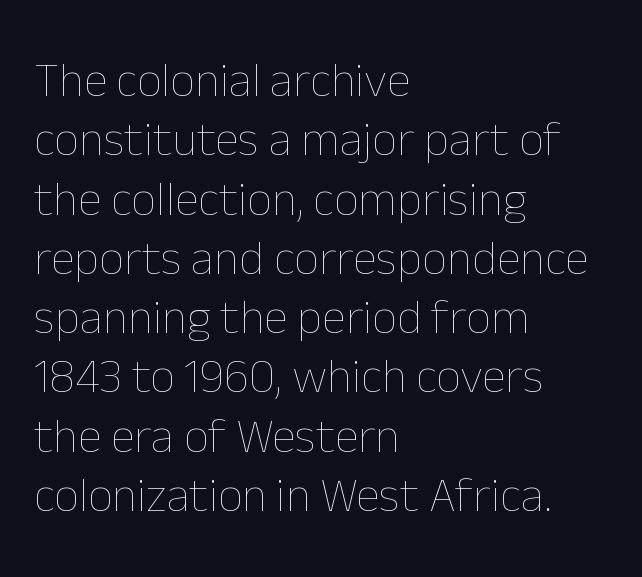
Q: Is the text bold? A: No.
Q: Is the text italic (slanted)? A: No, it is upright.
Q: Is the text underlined? A: No.
Q: How is the paragraph aligned? A: Left-aligned.
Q: Is the spacing between letters normal or unusually wide? A: Normal.
Q: Width (condensed, normal, or wide)? A: Normal.
Q: Stroke contrast? A: Low.
Q: x-height? A: Medium.
Q: Monospaced? A: No.
